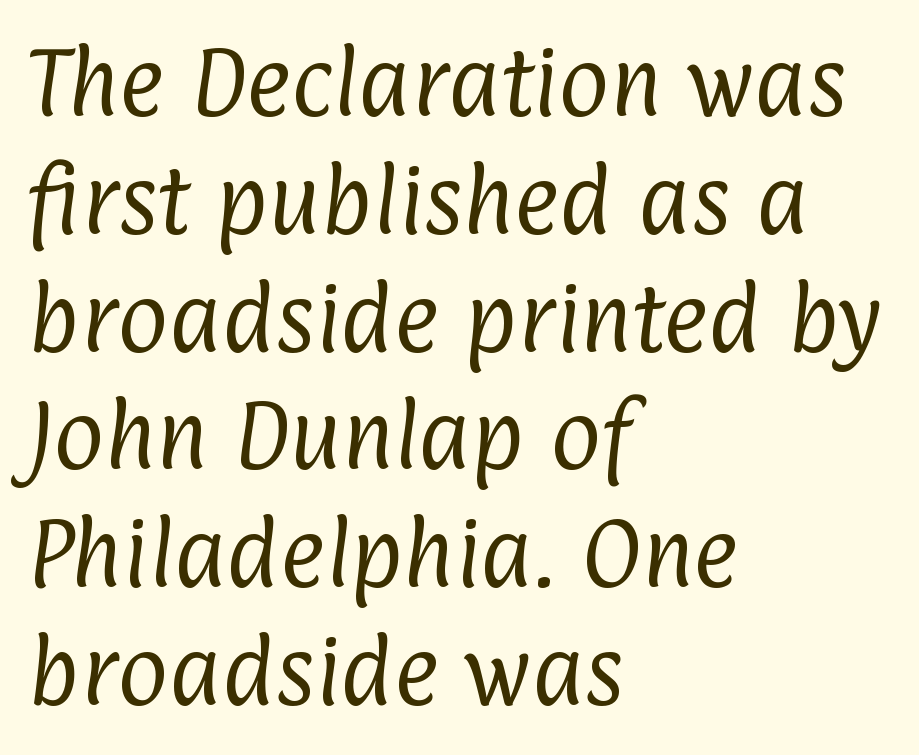
A quiet, ordinary-to-light weight characterises the typeface. Short note: letters normally spaced. Teacher's note: observe the even left margin — that is flush-left alignment. Do the characters align in a grid? No, the font is proportional. Unmarked baselines from the first word to the last.
